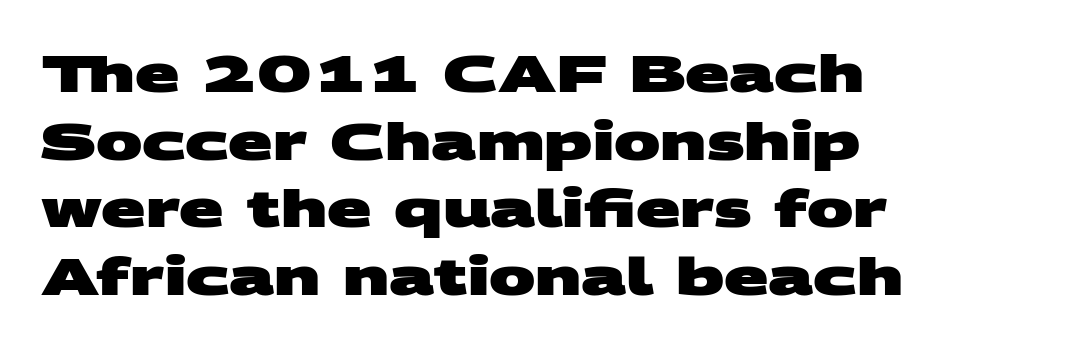
The image shows 52 px heavy, wide sans-serif type; set left-aligned, normal line spacing (1.3x), normal letter spacing, not underlined; medium stroke contrast and a large x-height.
